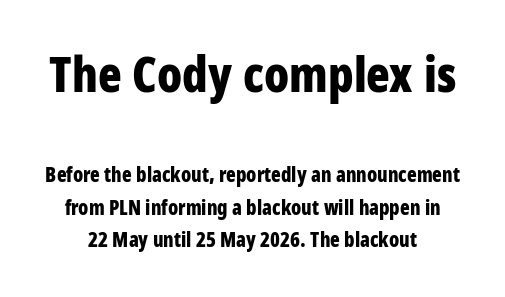
Q: Is the text bold? A: Yes.
Q: Is the text italic (slanted)? A: No, it is upright.
Q: Is the typeface a serif or a sans-serif typeface? A: Sans-serif.
Q: Is the text underlined? A: No.
Q: How is the paragraph aligned? A: Centered.
Q: Is the spacing between letters normal or unusually wide? A: Normal.
Q: Is the spacing between lines tight, normal or loose? A: Normal.
Q: Which block of text is set in a larger size, the first (top) or the second (bottom)? A: The first (top) one.
Q: Width (condensed, normal, or wide)? A: Condensed.
Q: Stroke contrast? A: Low.
Q: x-height? A: Large.
Q: Monospaced? A: No.
